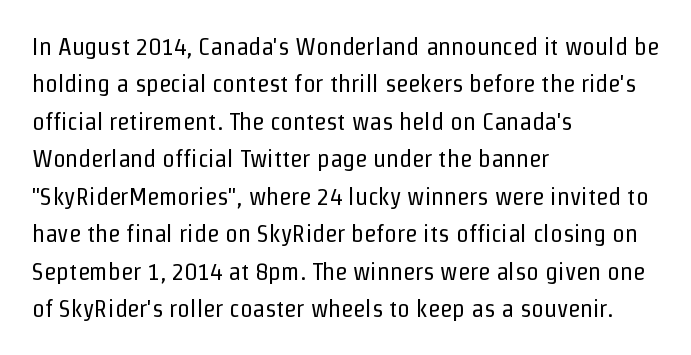
{"italic": "no", "bold": "no", "underline": "no", "align": "left", "line_spacing": "normal", "line_spacing_ratio": 1.5, "letter_spacing": "normal", "letter_spacing_em": 0.0, "glyph_px": 25}
